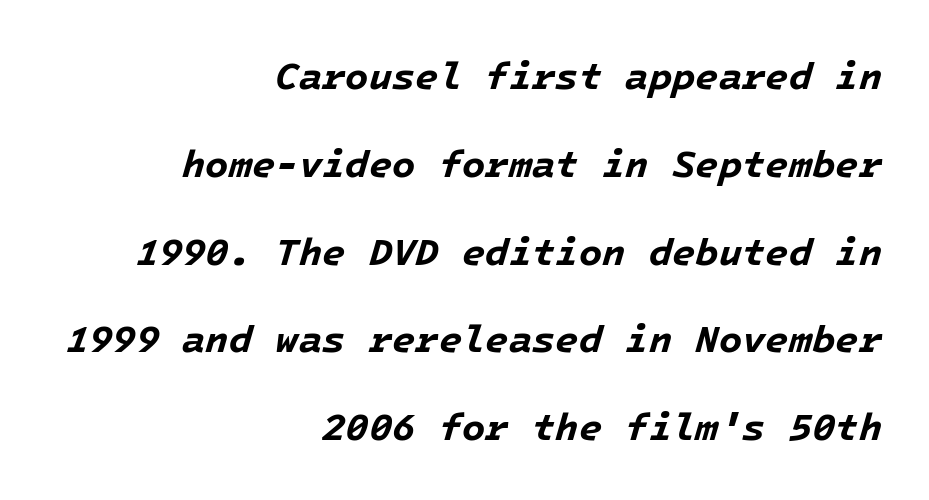
The letters sit at their default tracking, neither squeezed nor spread. Each new line begins a long way beneath the previous one. Quick note: italic. Each line ends at the same right margin while the left side varies.
